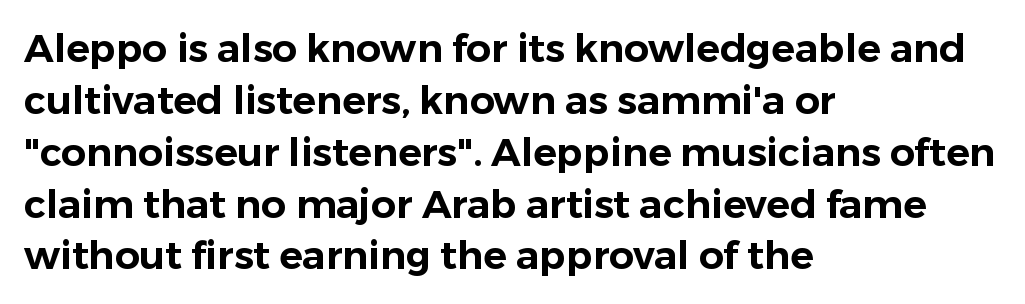
{"serif": "no", "italic": "no", "width": "normal", "stroke_contrast": "low", "x_height": "medium", "monospaced": "no", "underline": "no", "align": "left", "line_spacing": "normal", "line_spacing_ratio": 1.33, "letter_spacing": "normal", "letter_spacing_em": 0.0, "glyph_px": 39}
